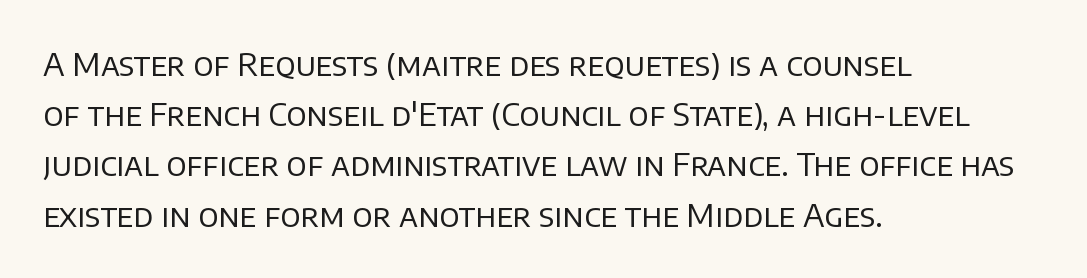
{"serif": "no", "italic": "no", "bold": "no", "weight": "regular", "width": "normal", "stroke_contrast": "low", "x_height": "large", "monospaced": "no", "underline": "no", "align": "left", "line_spacing": "normal", "line_spacing_ratio": 1.57, "letter_spacing": "normal", "letter_spacing_em": 0.0, "glyph_px": 32}
